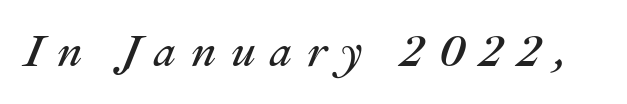
The image shows 44 px regular-weight type, italic (leaning right); set unusually wide letter spacing (+0.33 em), not underlined; medium stroke contrast and a medium x-height.
